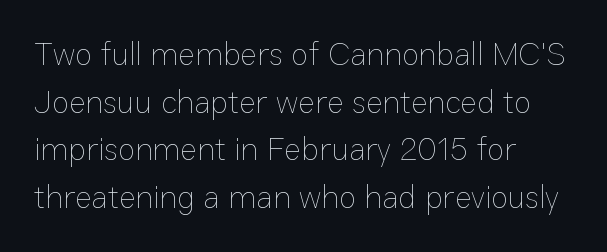
{"italic": "no", "bold": "no", "weight": "thin", "width": "normal", "stroke_contrast": "low", "x_height": "medium", "monospaced": "no", "underline": "no", "align": "left", "line_spacing": "normal", "line_spacing_ratio": 1.49, "letter_spacing": "normal", "letter_spacing_em": 0.0, "glyph_px": 32}
